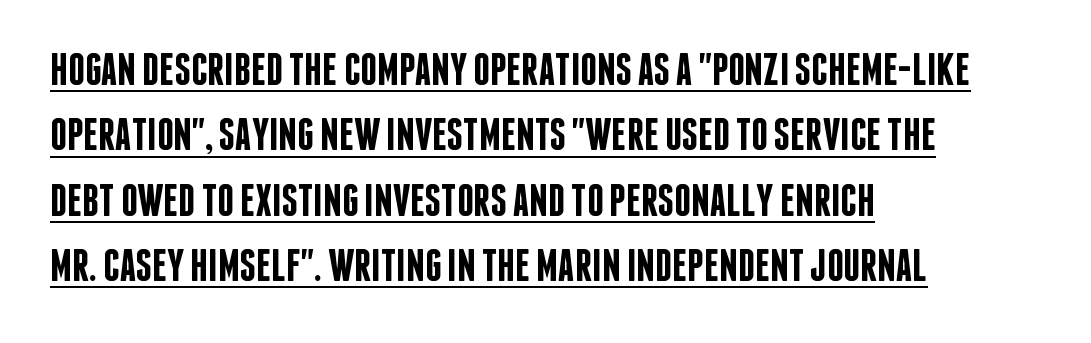
Q: Is the text bold? A: Semi-bold.
Q: Is the text italic (slanted)? A: No, it is upright.
Q: Is the typeface a serif or a sans-serif typeface? A: Sans-serif.
Q: Is the text underlined? A: Yes.
Q: How is the paragraph aligned? A: Left-aligned.
Q: Is the spacing between letters normal or unusually wide? A: Normal.
Q: Is the spacing between lines tight, normal or loose? A: Normal.
Q: Width (condensed, normal, or wide)? A: Condensed.
Q: Stroke contrast? A: Low.
Q: x-height? A: Large.
Q: Monospaced? A: No.
